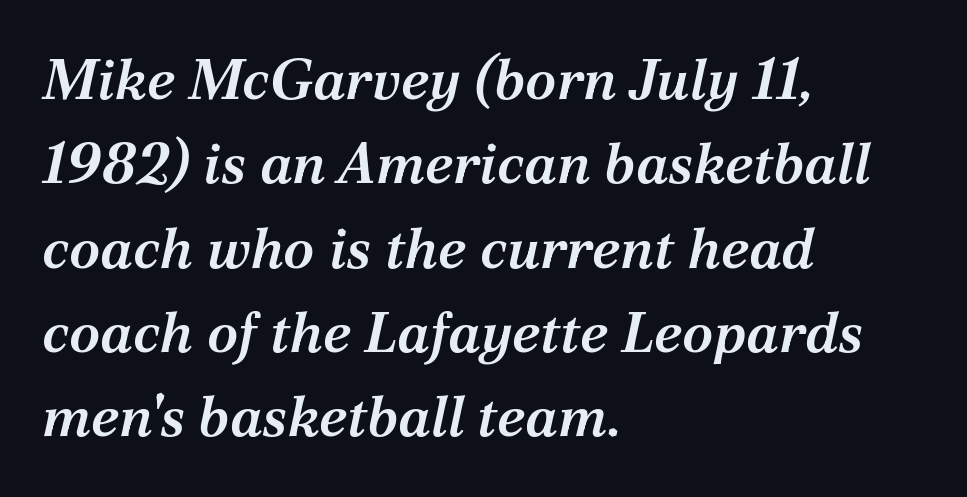
What weight is shown? A semibold, between regular and bold. A student would call this left alignment; a typographer would say flush left, rag right. In terms of letterform style, serifs are clearly present. The baseline area is clear. Rendered with sloped, italic letterforms.
